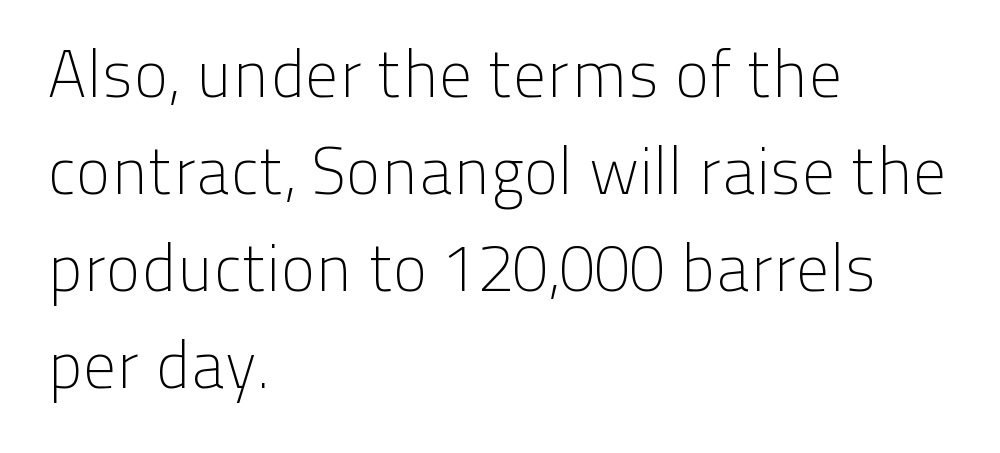
The image shows 66 px light sans-serif type, upright; set left-aligned, normal line spacing (1.47x), normal letter spacing, not underlined; low stroke contrast and a medium x-height.
